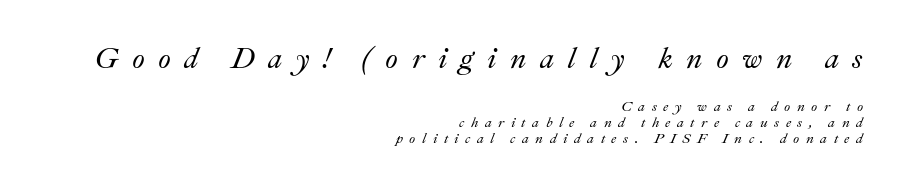
The image shows 29 px text type, italic (leaning right); set right-aligned, tight line spacing (1.15x), unusually wide letter spacing (+0.46 em), not underlined; the first (top) block is 2.07x larger; medium stroke contrast and a small x-height.
